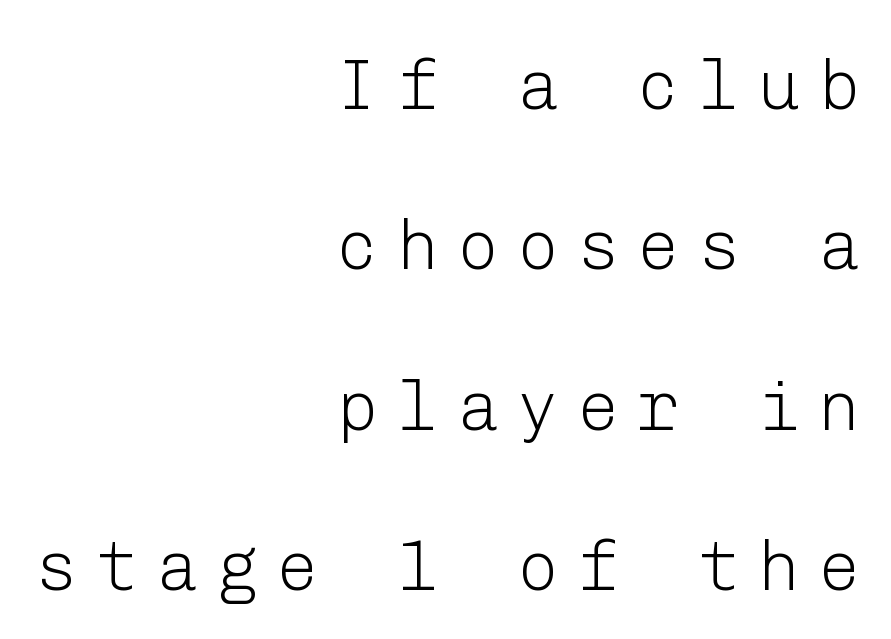
Q: Is the text bold? A: No.
Q: Is the text italic (slanted)? A: No, it is upright.
Q: Is the typeface a serif or a sans-serif typeface? A: Sans-serif.
Q: Is the text underlined? A: No.
Q: How is the paragraph aligned? A: Right-aligned.
Q: Is the spacing between letters normal or unusually wide? A: Unusually wide.
Q: Is the spacing between lines tight, normal or loose? A: Loose.
Q: Width (condensed, normal, or wide)? A: Normal.
Q: Stroke contrast? A: Low.
Q: x-height? A: Medium.
